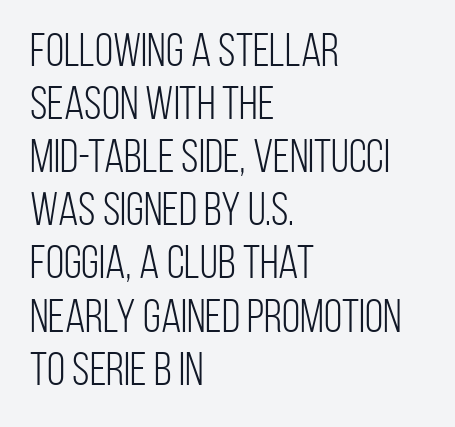
{"serif": "no", "italic": "no", "bold": "no", "weight": "light", "width": "condensed", "stroke_contrast": "low", "x_height": "large", "monospaced": "no", "underline": "no", "align": "left", "line_spacing": "tight", "line_spacing_ratio": 1.13, "letter_spacing": "normal", "letter_spacing_em": 0.0, "glyph_px": 47}
